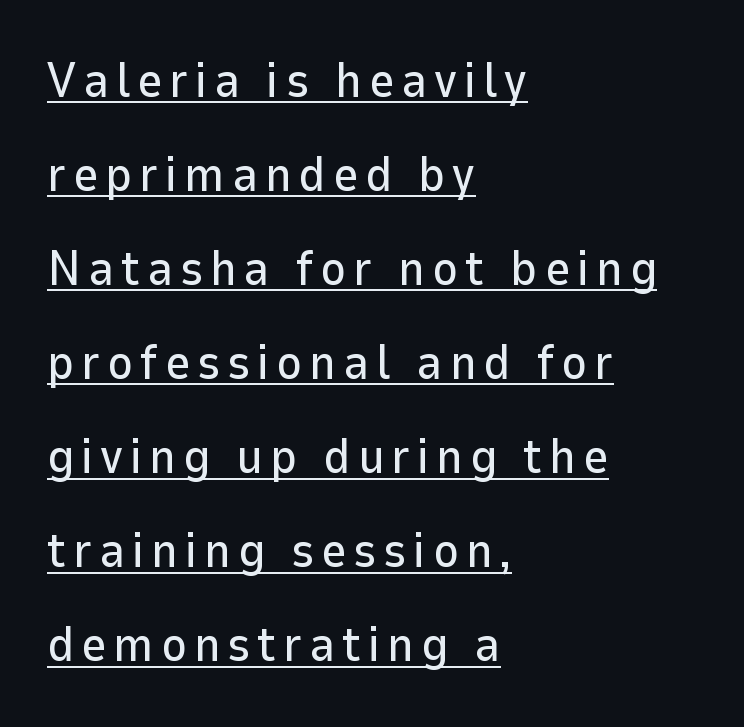
Upright lettering throughout. Glance below the letters and you will spot a drawn line. Notice how the passage keeps a crisp vertical edge on the left only. Character widths vary here, with narrow letters taking less room than wide ones.
